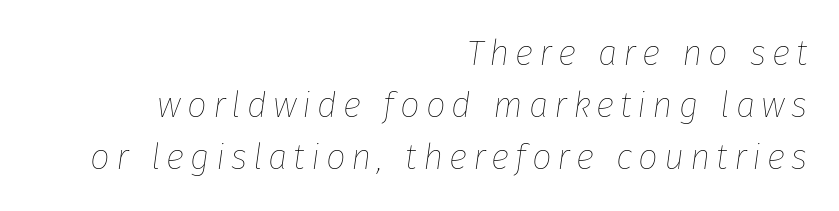
Q: Is the text bold? A: No.
Q: Is the text italic (slanted)? A: Yes, it leans right by about 8 degrees.
Q: Is the text underlined? A: No.
Q: How is the paragraph aligned? A: Right-aligned.
Q: Is the spacing between lines tight, normal or loose? A: Normal.
Q: Width (condensed, normal, or wide)? A: Normal.
Q: Stroke contrast? A: Low.
Q: x-height? A: Medium.
Q: Monospaced? A: No.
